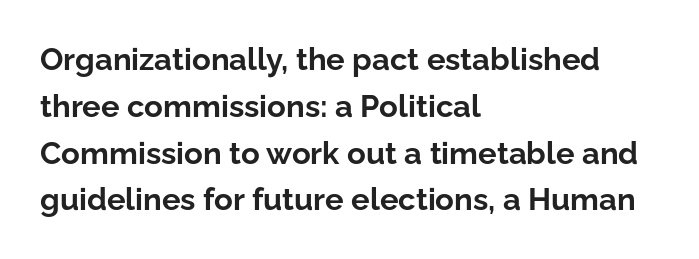
The image shows 31 px bold sans-serif type, upright; set left-aligned, normal line spacing (1.51x), normal letter spacing, not underlined; low stroke contrast and a medium x-height.
